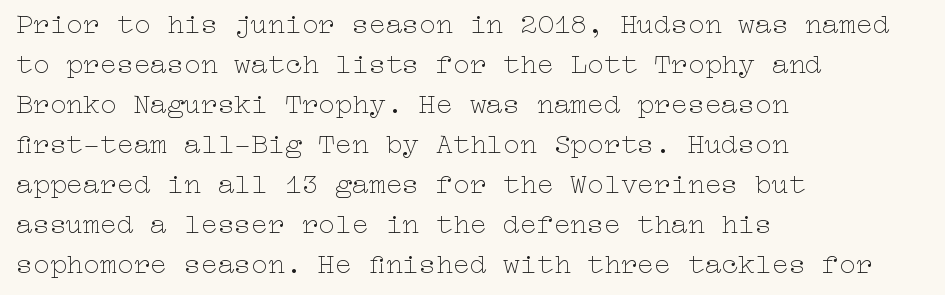
Q: Is the text bold? A: No.
Q: Is the text italic (slanted)? A: No, it is upright.
Q: Is the text underlined? A: No.
Q: How is the paragraph aligned? A: Left-aligned.
Q: Is the spacing between letters normal or unusually wide? A: Normal.
Q: Is the spacing between lines tight, normal or loose? A: Normal.
Q: Width (condensed, normal, or wide)? A: Wide.
Q: Stroke contrast? A: Low.
Q: x-height? A: Medium.
